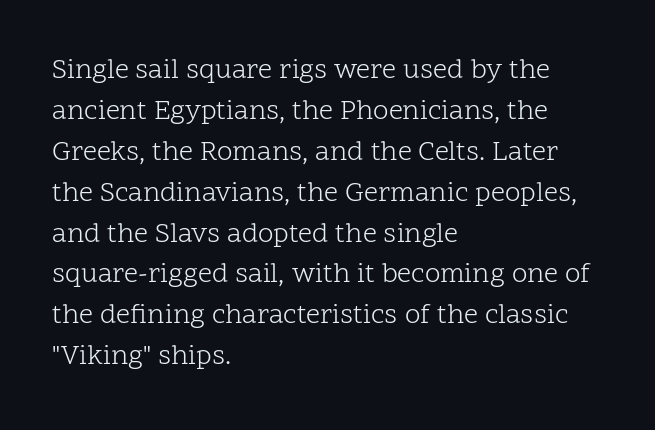
Honestly, the letter spacing is just normal — you wouldn't notice it. Looks like regular typesetting: each glyph gets only the width it needs. Only glyphs here, with clear space below each row. Counters stay open thanks to moderate or lighter strokes. Does the copy run flush right? No — it runs flush left. The letters carry serifs — small finishing strokes at the ends of their stems.
